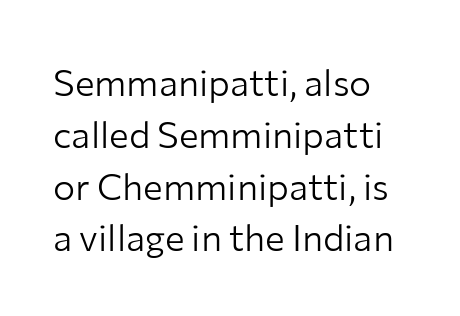
To sum up the face: it is a sans, with no serifs. Tracking value appears to be zero — textbook default spacing. Notice how the passage keeps a crisp vertical edge on the left only. A typesetter would mark this as roman, not italic. Descenders hang freely into open space. These lines sit exactly where default settings would place them.
